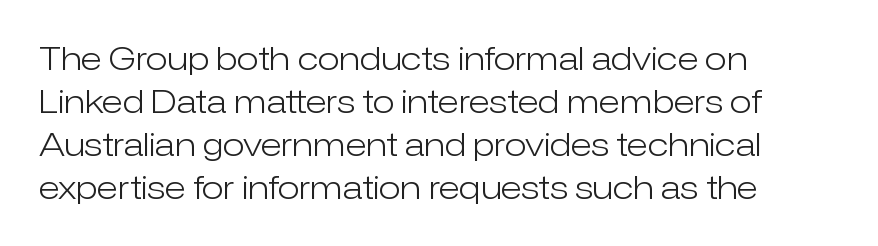
{"serif": "no", "italic": "no", "bold": "no", "weight": "light", "width": "normal", "stroke_contrast": "low", "x_height": "medium", "monospaced": "no", "underline": "no", "align": "left", "line_spacing": "normal", "line_spacing_ratio": 1.34, "letter_spacing": "normal", "letter_spacing_em": 0.0, "glyph_px": 32}
